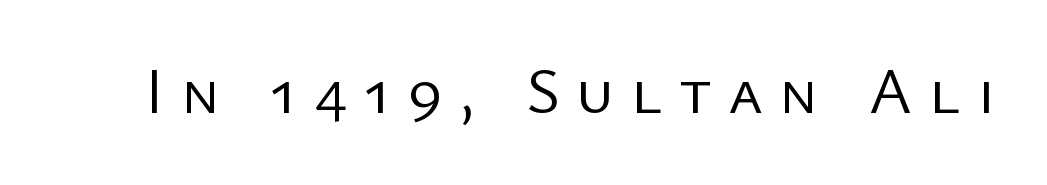
This sample uses a sans-serif face. Here the glyphs are tracked loosely, breaking word shapes into spaced letters. Descenders hang freely into open space. Do the characters align in a grid? No, the font is proportional. Posture: straight, roman, zero tilt. Bold? No — there's no thickening of the strokes.
